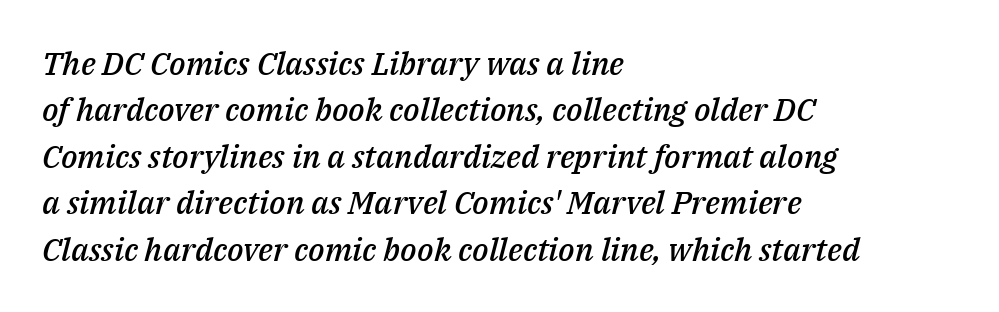
The image shows 32 px semibold type, italic (leaning right); set left-aligned, normal line spacing (1.45x), normal letter spacing, not underlined; medium stroke contrast and a medium x-height.
